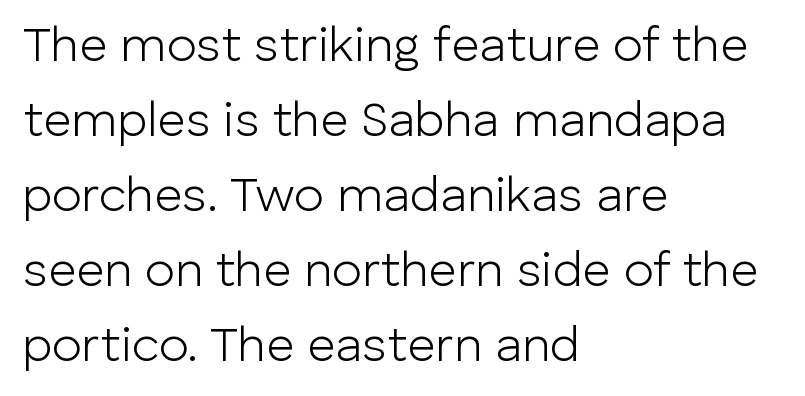
The image shows 49 px light sans-serif type, upright; set left-aligned, normal line spacing (1.53x), normal letter spacing, not underlined; low stroke contrast and a medium x-height.
